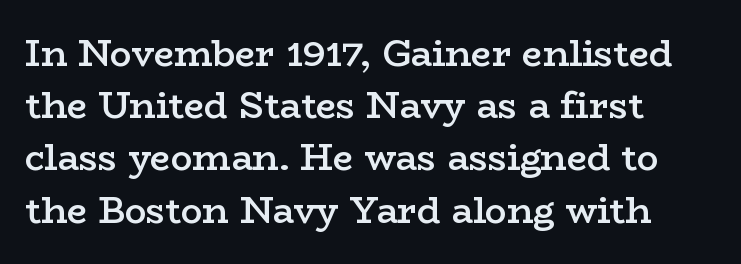
The image shows 36 px semibold, wide serif type, upright; set left-aligned, normal line spacing (1.45x), normal letter spacing, not underlined; low stroke contrast and a medium x-height.
